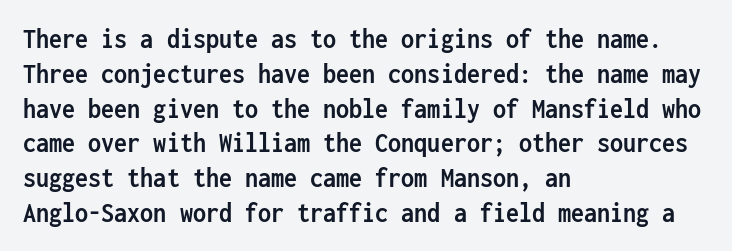
{"serif": "no", "italic": "no", "bold": "yes", "weight": "semibold", "width": "condensed", "stroke_contrast": "low", "x_height": "medium", "monospaced": "yes", "underline": "no", "align": "left", "line_spacing_ratio": 1.2, "letter_spacing": "normal", "letter_spacing_em": 0.0, "glyph_px": 29}
